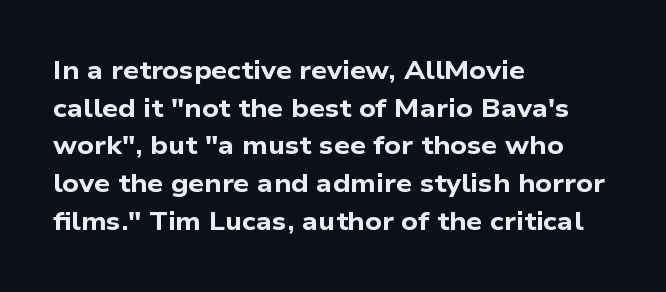
Q: Is the text bold? A: Yes.
Q: Is the text underlined? A: No.
Q: How is the paragraph aligned? A: Left-aligned.
Q: Is the spacing between letters normal or unusually wide? A: Normal.
Q: Is the spacing between lines tight, normal or loose? A: Normal.
